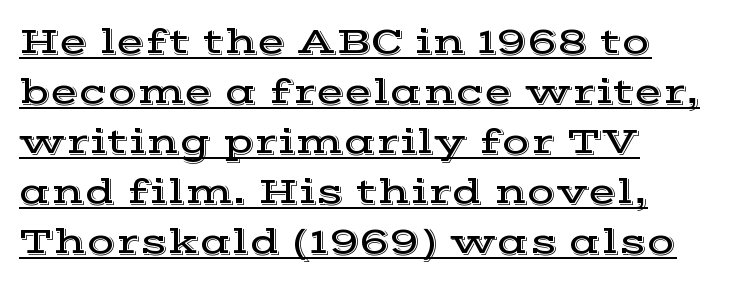
Each letter keeps its own natural width here, so spacing adapts to shape. Is there much room between lines? A standard amount, neither cramped nor airy. Glyph-to-glyph distance matches everyday printed text. The lines are quadded left. Check where the strokes stop: tiny serifs finish them off.
